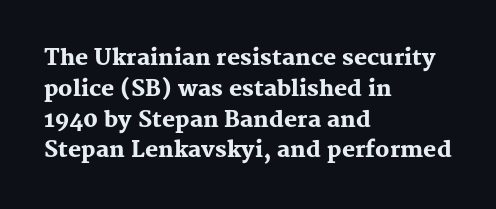
The image shows 22 px bold type, upright; set left-aligned, normal line spacing (1.4x), normal letter spacing, not underlined.
